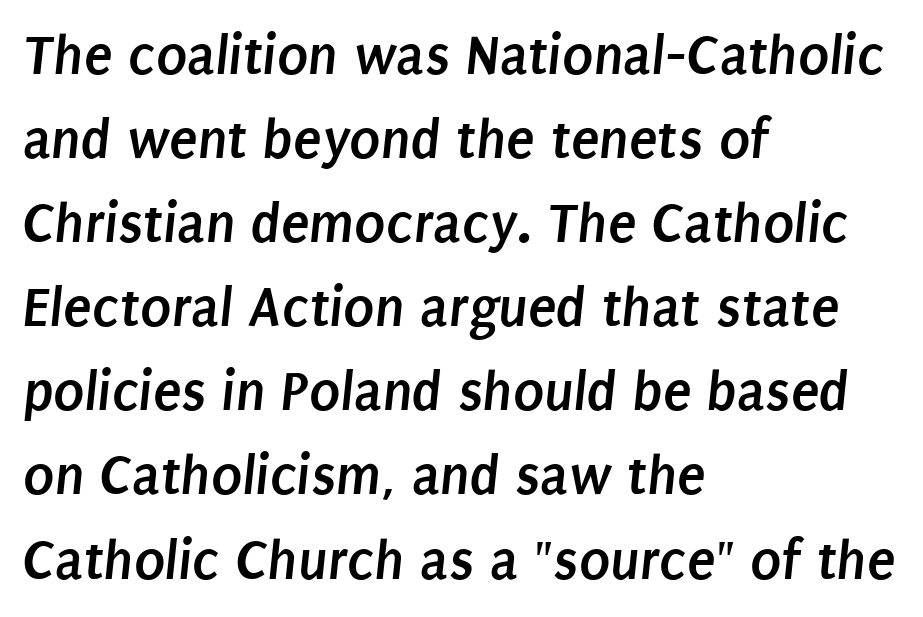
Q: Is the text bold? A: Yes.
Q: Is the typeface a serif or a sans-serif typeface? A: Sans-serif.
Q: Is the text underlined? A: No.
Q: How is the paragraph aligned? A: Left-aligned.
Q: Is the spacing between letters normal or unusually wide? A: Normal.
Q: Is the spacing between lines tight, normal or loose? A: Normal.
Q: Width (condensed, normal, or wide)? A: Condensed.
Q: Stroke contrast? A: Low.
Q: x-height? A: Large.
Q: Monospaced? A: No.
